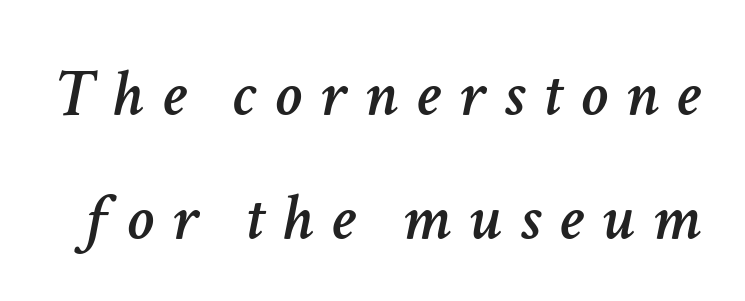
The image shows 68 px text type, italic (leaning right); set line spacing 1.82x, unusually wide letter spacing (+0.27 em), not underlined; low stroke contrast and a medium x-height.
